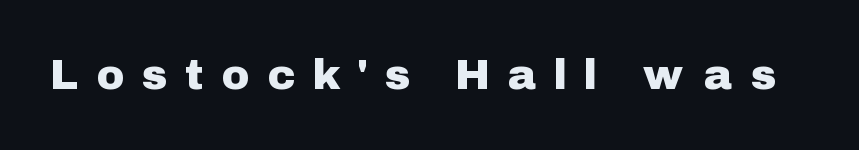
The image shows 42 px sans-serif type, upright; set unusually wide letter spacing (+0.48 em), not underlined; low stroke contrast and a medium x-height.
